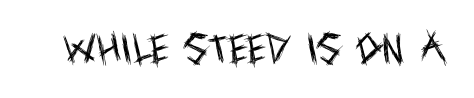
{"serif": "no", "italic": "no", "bold": "no", "weight": "regular", "width": "condensed", "x_height": "large", "monospaced": "no", "underline": "no", "letter_spacing": "normal", "letter_spacing_em": 0.0, "glyph_px": 33}
